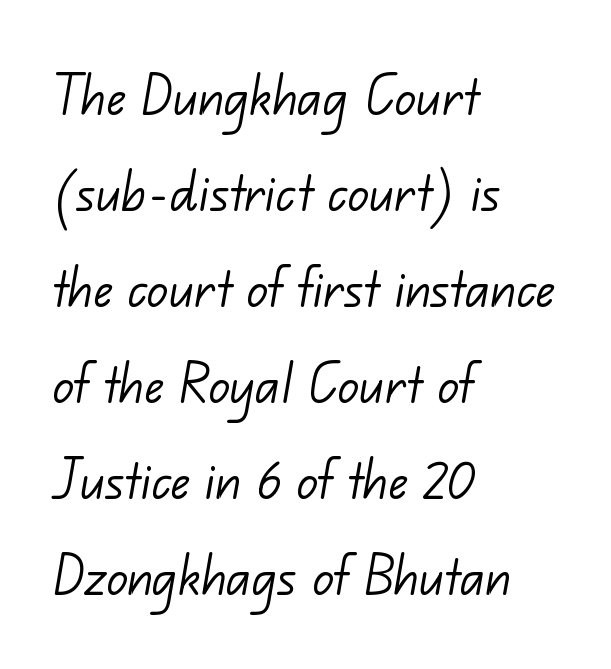
Q: Is the text bold? A: No.
Q: Is the typeface a serif or a sans-serif typeface? A: Sans-serif.
Q: Is the text underlined? A: No.
Q: How is the paragraph aligned? A: Left-aligned.
Q: Is the spacing between letters normal or unusually wide? A: Normal.
Q: Is the spacing between lines tight, normal or loose? A: Normal.
Q: Width (condensed, normal, or wide)? A: Normal.
Q: Stroke contrast? A: Low.
Q: x-height? A: Small.
Q: Monospaced? A: No.
